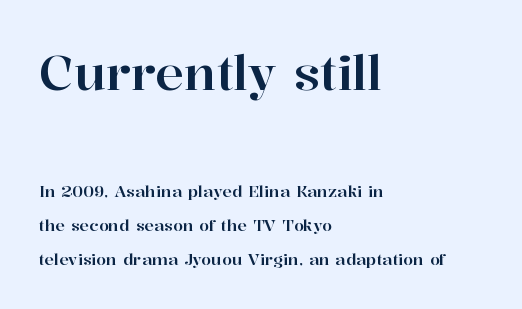
You get the large type first, then a drop to smaller type. Is the letter spacing exaggerated? No — it looks like the ordinary default. This sample trades compactness for vertical openness between lines. Yep, those are serifs on the letters. This is roman type, the default non-slanted kind. This sample has the flowing, uneven cadence of proportional lettering.
